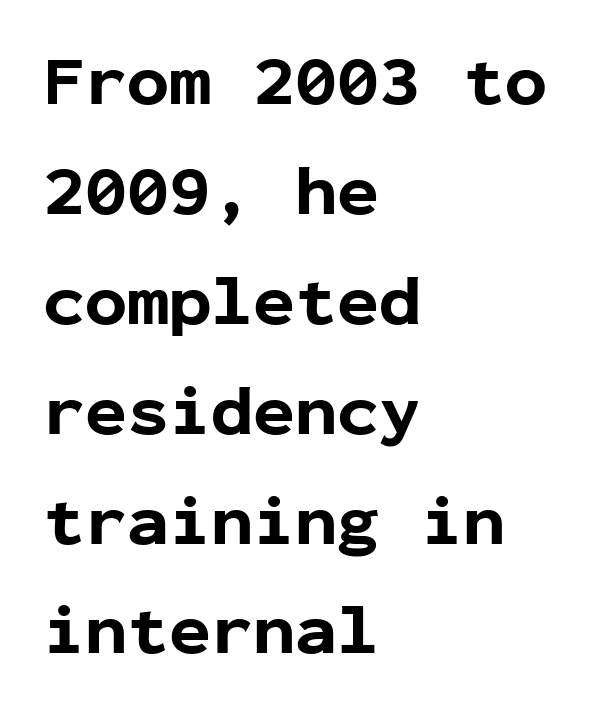
Q: Is the text bold? A: Yes.
Q: Is the text italic (slanted)? A: No, it is upright.
Q: Is the typeface a serif or a sans-serif typeface? A: Sans-serif.
Q: Is the text underlined? A: No.
Q: How is the paragraph aligned? A: Left-aligned.
Q: Is the spacing between letters normal or unusually wide? A: Normal.
Q: Is the spacing between lines tight, normal or loose? A: Normal.
Q: Width (condensed, normal, or wide)? A: Normal.
Q: Stroke contrast? A: Low.
Q: x-height? A: Medium.
Q: Monospaced? A: Yes.
